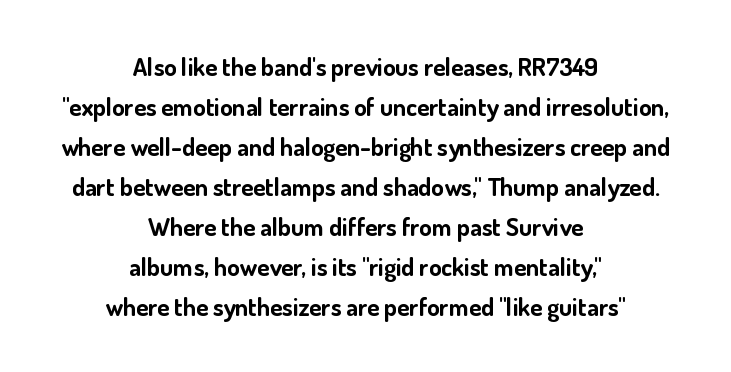
The image shows 25 px bold type, upright; set centered, normal line spacing (1.6x), normal letter spacing, not underlined.
